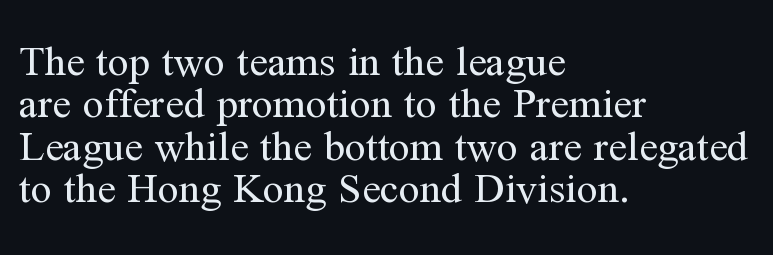
Visually the block forms a straight wall on the left and a jagged coastline on the right. Weight: regular or lighter. Is there any slant? The stems are plumb. This rendering leaves character spacing at its baseline value. Is this a fixed-width face? No — the glyphs have proportional, varying widths.
